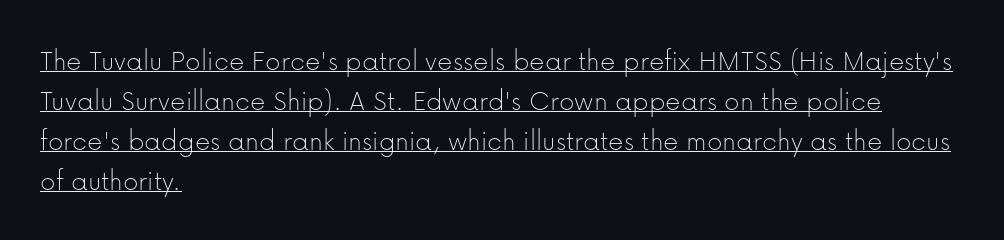
Honestly, the underline is the first thing you notice here. The type sits square on the baseline with zero lean. Each letter's strokes conclude bluntly, with no projecting serifs. Left-aligned paragraph, ragged on the right. A typesetter would call this zero additional tracking.
